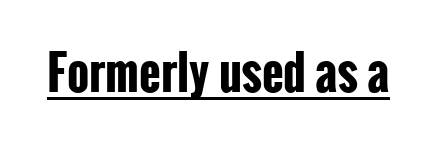
You can tell it's not italic because the verticals are truly vertical. The glyphs have the mass of a bold cut. Check the space under the baseline: a stroke is drawn there. Honestly, the letter spacing is just normal — you wouldn't notice it.
